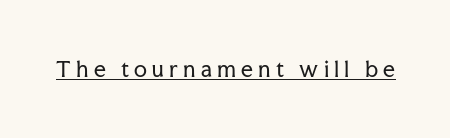
Q: Is the text bold? A: No.
Q: Is the text italic (slanted)? A: No, it is upright.
Q: Is the text underlined? A: Yes.
Q: Is the spacing between letters normal or unusually wide? A: Unusually wide.
